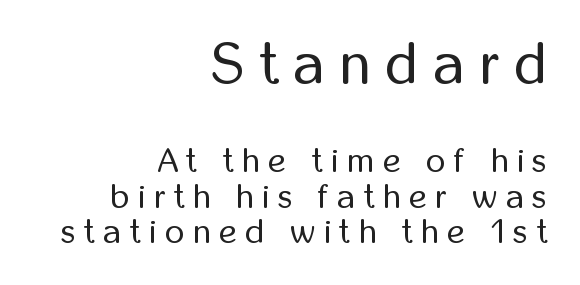
{"serif": "no", "italic": "no", "bold": "no", "weight": "regular", "width": "condensed", "stroke_contrast": "low", "x_height": "medium", "monospaced": "no", "underline": "no", "align": "right", "line_spacing": "tight", "line_spacing_ratio": 1.04, "letter_spacing": "wide", "letter_spacing_em": 0.26, "larger_block": "first", "size_ratio": 1.76, "glyph_px": 60}
